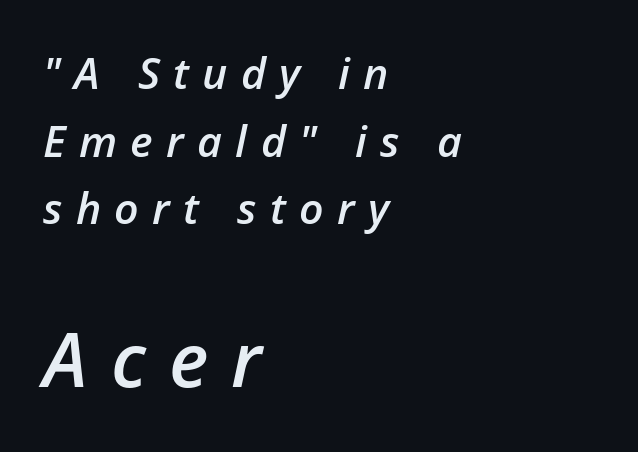
The image shows 75 px semibold type, italic (leaning right); set left-aligned, normal line spacing (1.57x), unusually wide letter spacing (+0.31 em), not underlined; the second (bottom) block is 1.74x larger; low stroke contrast and a medium x-height.
